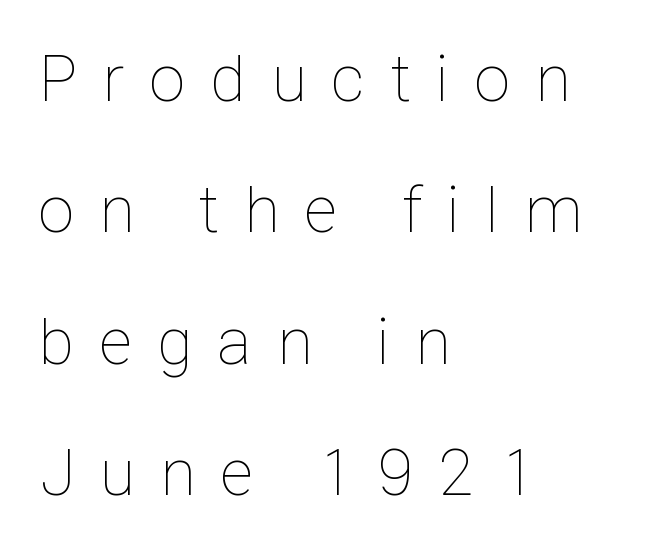
The image shows 66 px thin, condensed type, upright; set left-aligned, loose line spacing (1.99x), unusually wide letter spacing (+0.4 em), not underlined; low stroke contrast and a medium x-height.
